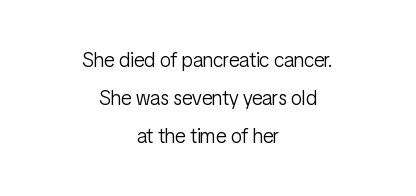
The passage shown is not underscored anywhere. Rendered with straight, roman letterforms. The passage is arranged like a title page — every line centered. Students, note that the glyphs here touch the page at normal intervals.
